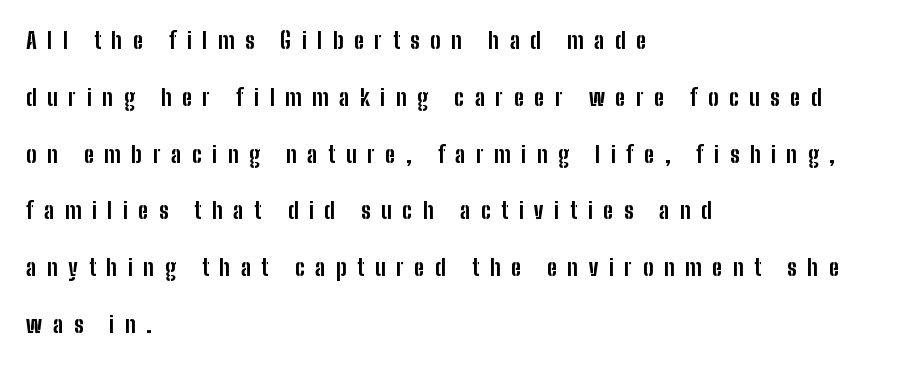
{"italic": "no", "bold": "yes", "underline": "no", "align": "left", "line_spacing": "loose", "line_spacing_ratio": 2.47, "letter_spacing": "wide", "letter_spacing_em": 0.46, "glyph_px": 23}
